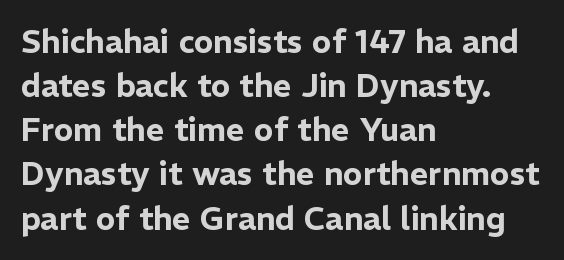
Q: Is the text italic (slanted)? A: No, it is upright.
Q: Is the typeface a serif or a sans-serif typeface? A: Sans-serif.
Q: Is the text underlined? A: No.
Q: How is the paragraph aligned? A: Left-aligned.
Q: Is the spacing between letters normal or unusually wide? A: Normal.
Q: Is the spacing between lines tight, normal or loose? A: Normal.
Q: Width (condensed, normal, or wide)? A: Normal.
Q: Stroke contrast? A: Low.
Q: x-height? A: Medium.
Q: Monospaced? A: No.
